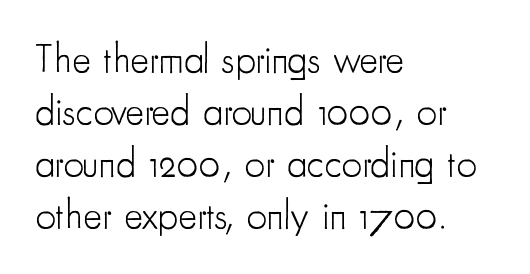
{"serif": "no", "italic": "no", "bold": "no", "weight": "light", "width": "condensed", "stroke_contrast": "low", "x_height": "small", "monospaced": "no", "underline": "no", "align": "left", "line_spacing": "normal", "line_spacing_ratio": 1.3, "letter_spacing": "normal", "letter_spacing_em": 0.0, "glyph_px": 40}
